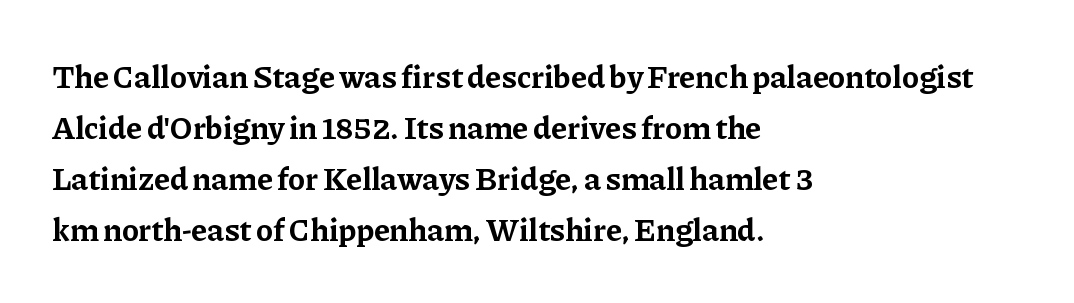
Anything drawn beneath the words? Only blank space. Baseline-to-baseline distance is the conventional proportion of letter height. Caption: bold face, heavy strokes. The letters advance in unequal steps, a hallmark of proportional type.
